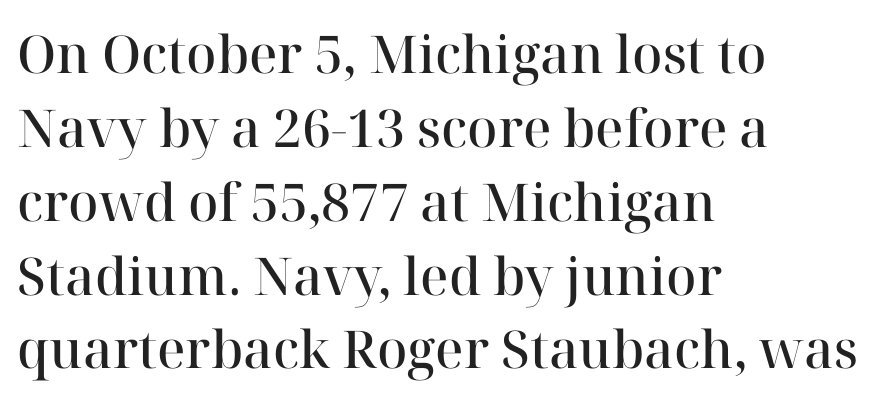
The image shows 52 px semibold serif type, upright; set left-aligned, normal line spacing (1.42x), normal letter spacing, not underlined; high stroke contrast and a medium x-height.
